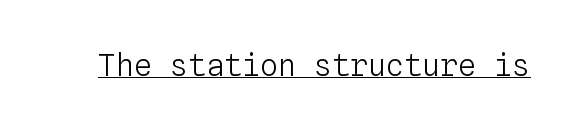
Q: Is the text bold? A: No.
Q: Is the text italic (slanted)? A: No, it is upright.
Q: Is the text underlined? A: Yes.
Q: Is the spacing between letters normal or unusually wide? A: Normal.
Q: Width (condensed, normal, or wide)? A: Normal.
Q: Stroke contrast? A: Low.
Q: x-height? A: Medium.
Q: Monospaced? A: Yes.
